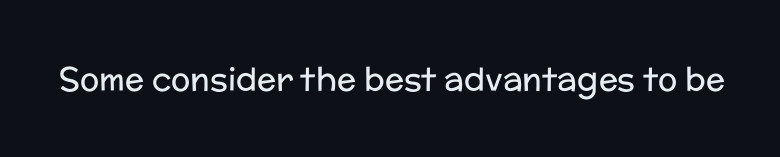
The image shows 32 px regular-weight sans-serif type, upright; set normal letter spacing, not underlined; low stroke contrast and a medium x-height.
